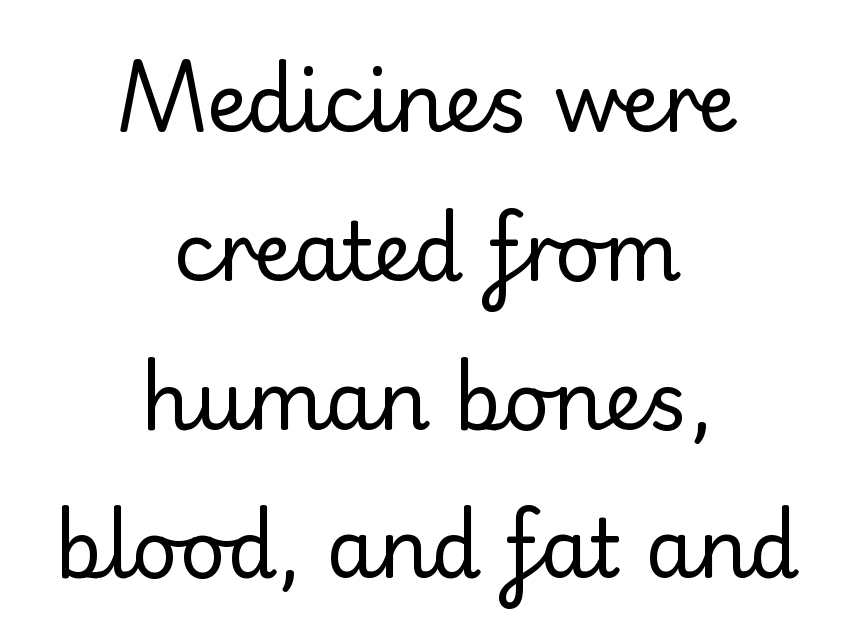
The strokes carry an ordinary text weight at most. No italicization has been applied; the sample stays upright. Unmarked baselines from the first word to the last. Honestly, the letter spacing is just normal — you wouldn't notice it. Note: serifs present on the glyphs. The rendering uses natural spacing where letterforms have individual widths.
